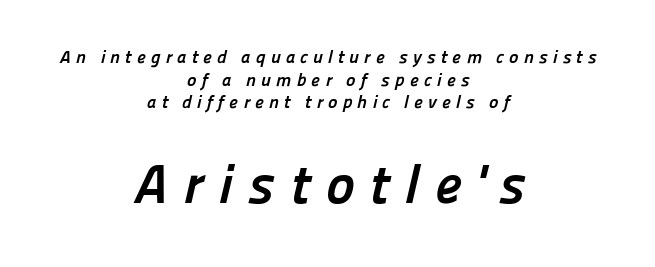
The image shows 55 px semibold sans-serif type; set centered, normal line spacing (1.26x), unusually wide letter spacing (+0.28 em), not underlined; the second (bottom) block is 3.06x larger; low stroke contrast and a medium x-height.
